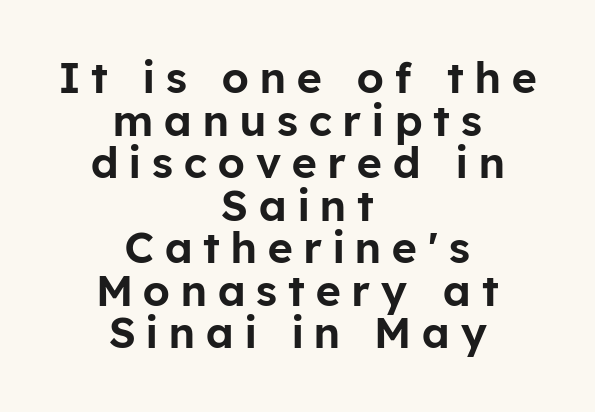
The image shows 43 px sans-serif type, upright; set centered, tight line spacing (0.99x), unusually wide letter spacing (+0.26 em), not underlined; low stroke contrast and a medium x-height.
